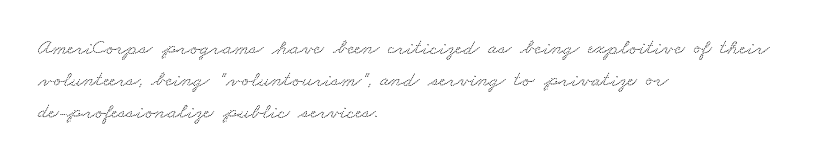
Q: Is the text underlined? A: No.
Q: How is the paragraph aligned? A: Left-aligned.
Q: Is the spacing between letters normal or unusually wide? A: Normal.
Q: Is the spacing between lines tight, normal or loose? A: Normal.
